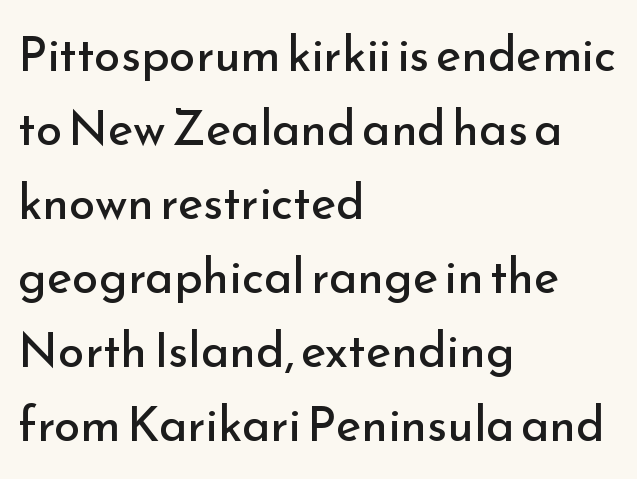
Q: Is the text bold? A: No.
Q: Is the text italic (slanted)? A: No, it is upright.
Q: Is the typeface a serif or a sans-serif typeface? A: Sans-serif.
Q: Is the text underlined? A: No.
Q: How is the paragraph aligned? A: Left-aligned.
Q: Is the spacing between letters normal or unusually wide? A: Normal.
Q: Is the spacing between lines tight, normal or loose? A: Normal.
Q: Width (condensed, normal, or wide)? A: Normal.
Q: Stroke contrast? A: Low.
Q: x-height? A: Small.
Q: Monospaced? A: No.
